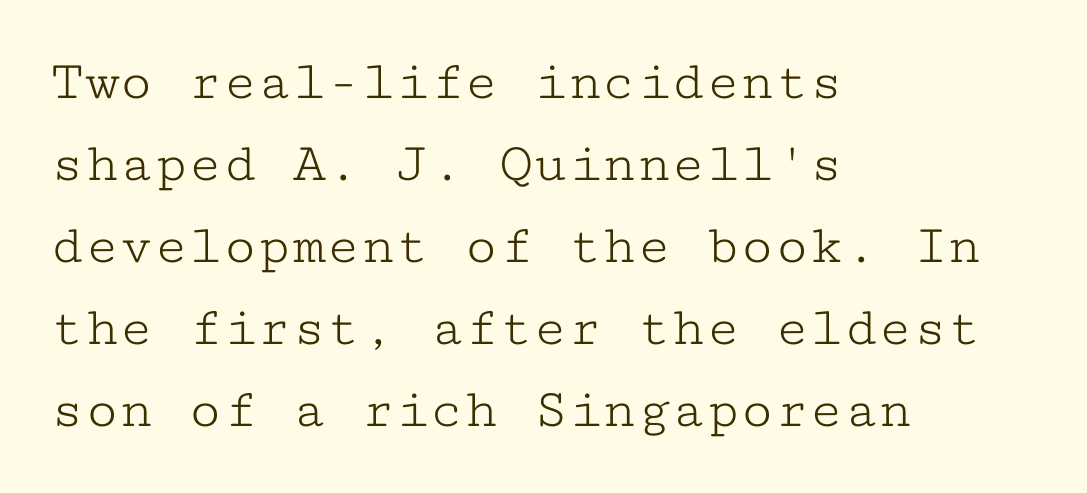
Q: Is the text bold? A: No.
Q: Is the text italic (slanted)? A: No, it is upright.
Q: Is the typeface a serif or a sans-serif typeface? A: Serif.
Q: Is the text underlined? A: No.
Q: How is the paragraph aligned? A: Left-aligned.
Q: Is the spacing between letters normal or unusually wide? A: Normal.
Q: Is the spacing between lines tight, normal or loose? A: Normal.
Q: Width (condensed, normal, or wide)? A: Wide.
Q: Stroke contrast? A: Low.
Q: x-height? A: Medium.
Q: Monospaced? A: Yes.
